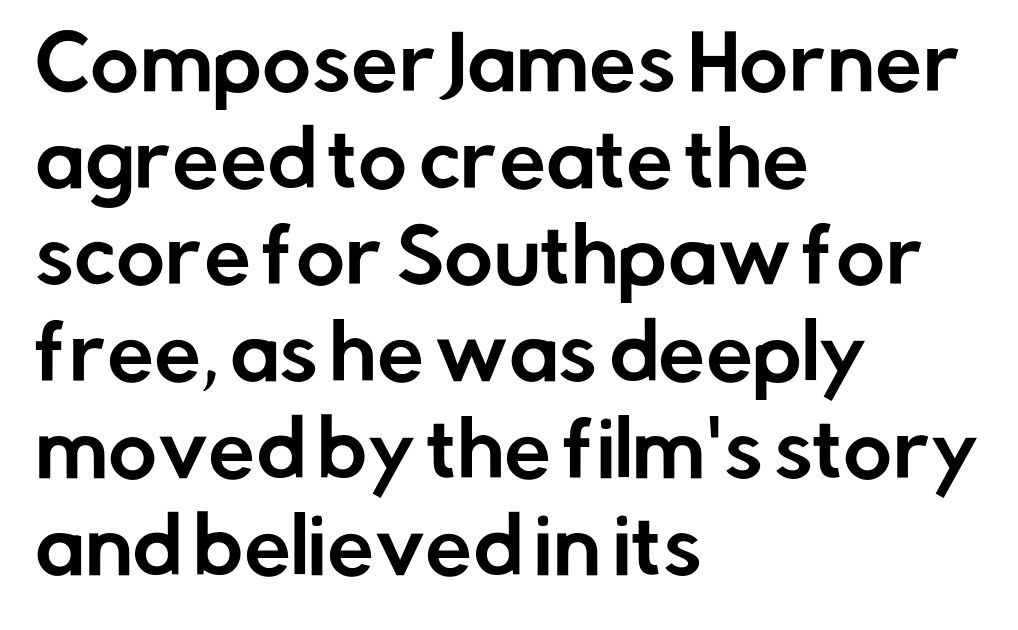
Q: Is the text italic (slanted)? A: No, it is upright.
Q: Is the typeface a serif or a sans-serif typeface? A: Sans-serif.
Q: Is the text underlined? A: No.
Q: How is the paragraph aligned? A: Left-aligned.
Q: Is the spacing between letters normal or unusually wide? A: Normal.
Q: Is the spacing between lines tight, normal or loose? A: Normal.
Q: Width (condensed, normal, or wide)? A: Normal.
Q: Stroke contrast? A: Low.
Q: x-height? A: Medium.
Q: Monospaced? A: No.
